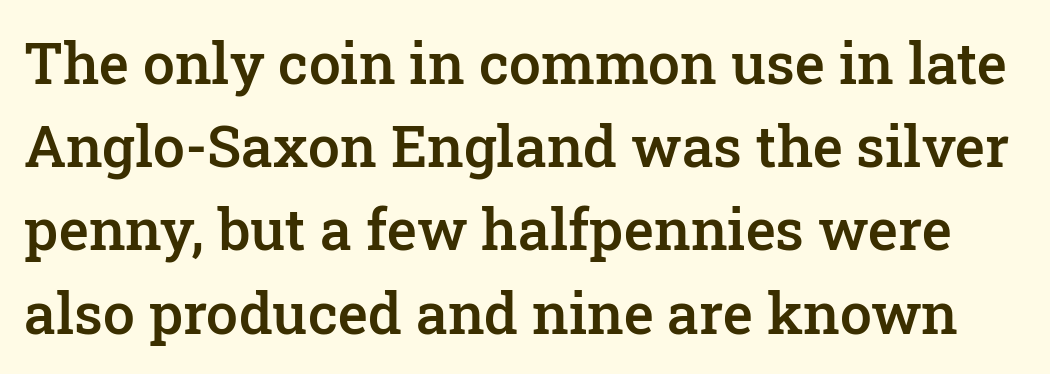
Q: Is the text bold? A: Semi-bold.
Q: Is the text italic (slanted)? A: No, it is upright.
Q: Is the typeface a serif or a sans-serif typeface? A: Serif.
Q: Is the text underlined? A: No.
Q: Is the spacing between letters normal or unusually wide? A: Normal.
Q: Is the spacing between lines tight, normal or loose? A: Normal.
Q: Width (condensed, normal, or wide)? A: Normal.
Q: Stroke contrast? A: Low.
Q: x-height? A: Medium.
Q: Monospaced? A: No.
